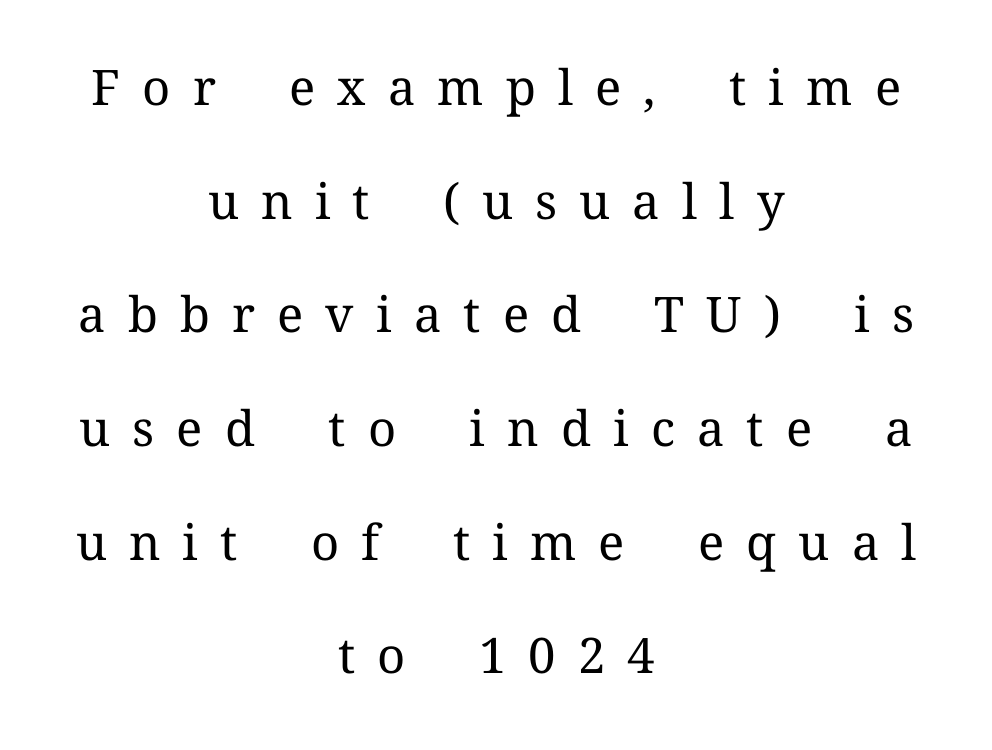
The zone under the glyphs is completely vacant. If you measured baseline to baseline, you'd find a long distance. Regarding serifs, this sample has them. The weight would be labelled regular, book, light, or lighter still. Where is the straight margin? There isn't one; the lines are centered.
